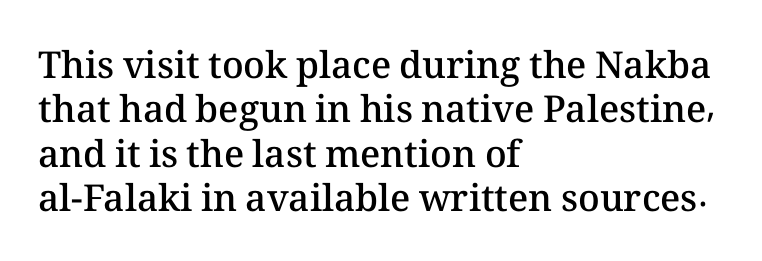
Q: Is the text bold? A: Semi-bold.
Q: Is the text italic (slanted)? A: No, it is upright.
Q: Is the text underlined? A: No.
Q: How is the paragraph aligned? A: Left-aligned.
Q: Is the spacing between letters normal or unusually wide? A: Normal.
Q: Width (condensed, normal, or wide)? A: Normal.
Q: Stroke contrast? A: Medium.
Q: x-height? A: Medium.
Q: Monospaced? A: No.
